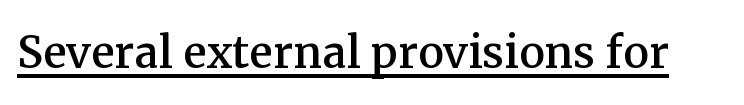
Old-style or modern, the face here clearly has serifs. This is roman type, the default non-slanted kind. Between one letter and the next there's only the usual sliver of space. Underline: present. A typesetter would call this proportional, since set widths differ per character.
